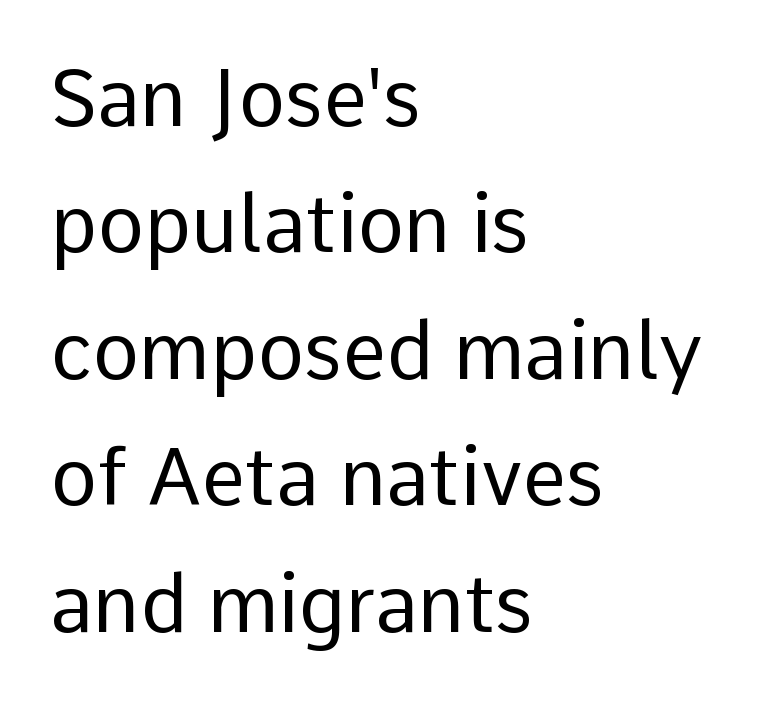
Honestly, there is no underline to notice here at all. Note: no serifs on the glyphs. Summary of vertical rhythm: regular, with standard interline spacing. Notice how the passage keeps a crisp vertical edge on the left only. Observe the ordinary spacing: letters are neighbours, not strangers.
